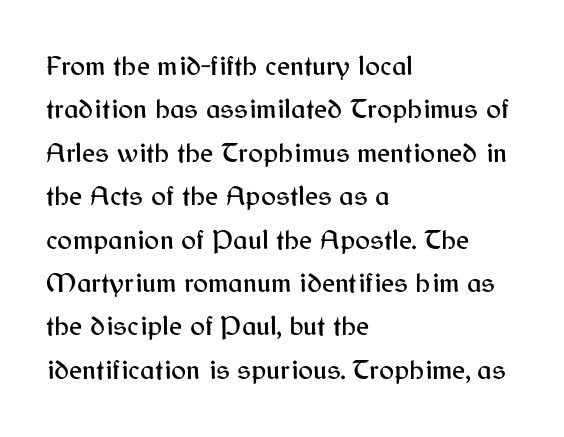
Q: Is the text italic (slanted)? A: No, it is upright.
Q: Is the typeface a serif or a sans-serif typeface? A: Sans-serif.
Q: Is the text underlined? A: No.
Q: How is the paragraph aligned? A: Left-aligned.
Q: Is the spacing between letters normal or unusually wide? A: Normal.
Q: Is the spacing between lines tight, normal or loose? A: Normal.
Q: Width (condensed, normal, or wide)? A: Normal.
Q: Stroke contrast? A: Medium.
Q: x-height? A: Medium.
Q: Monospaced? A: No.
